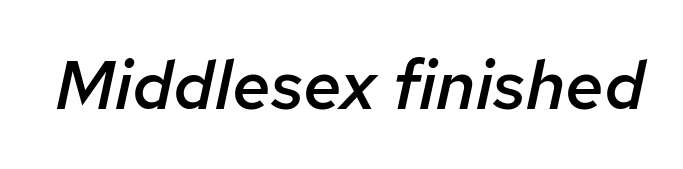
Q: Is the text bold? A: Semi-bold.
Q: Is the text italic (slanted)? A: Yes, it leans right by about 12 degrees.
Q: Is the text underlined? A: No.
Q: Is the spacing between letters normal or unusually wide? A: Normal.
Q: Width (condensed, normal, or wide)? A: Normal.
Q: Stroke contrast? A: Low.
Q: x-height? A: Medium.
Q: Monospaced? A: No.
